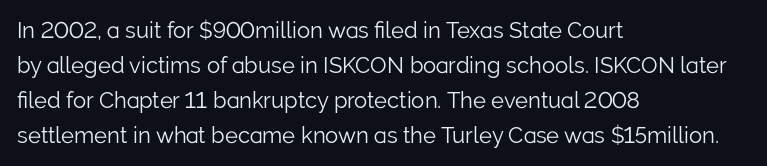
The image shows 22 px text type, upright; set left-aligned, normal line spacing (1.59x), normal letter spacing, not underlined.
